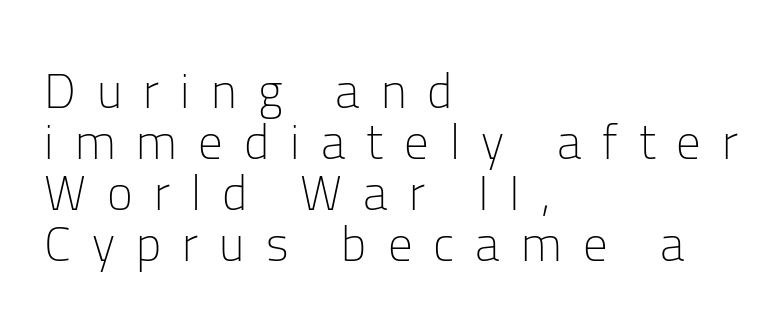
{"serif": "no", "italic": "no", "bold": "no", "weight": "light", "width": "normal", "stroke_contrast": "low", "x_height": "medium", "monospaced": "no", "underline": "no", "align": "left", "line_spacing": "tight", "line_spacing_ratio": 1.04, "letter_spacing": "wide", "letter_spacing_em": 0.43, "glyph_px": 49}
